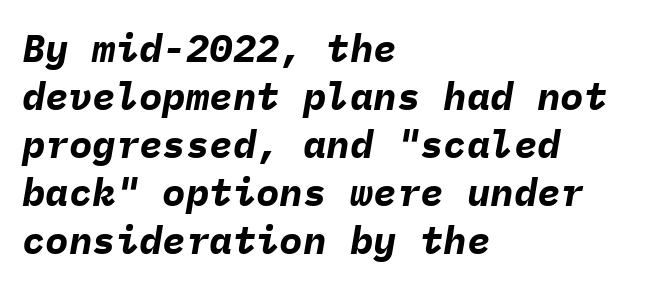
Q: Is the text bold? A: Yes.
Q: Is the text italic (slanted)? A: Yes, it leans right by about 9 degrees.
Q: Is the text underlined? A: No.
Q: How is the paragraph aligned? A: Left-aligned.
Q: Is the spacing between letters normal or unusually wide? A: Normal.
Q: Width (condensed, normal, or wide)? A: Normal.
Q: Stroke contrast? A: Low.
Q: x-height? A: Medium.
Q: Monospaced? A: Yes.
